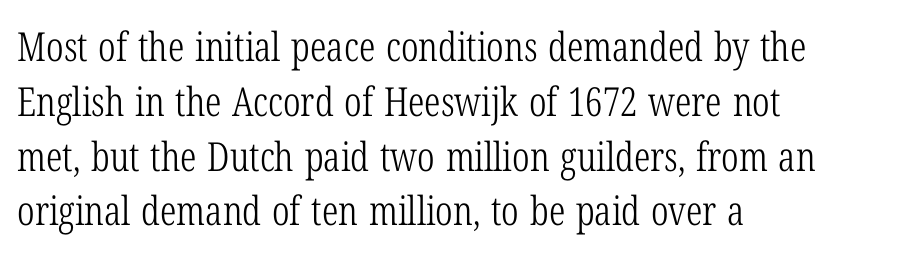
The image shows 40 px light, condensed serif type, upright; set left-aligned, normal line spacing (1.37x), normal letter spacing, not underlined; low stroke contrast and a medium x-height.
